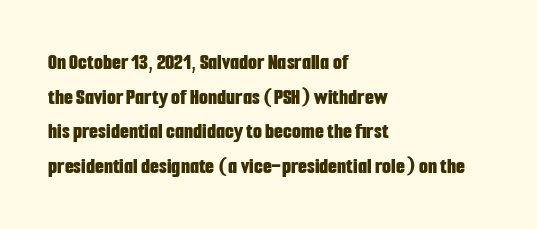
Every stem runs plumb, perpendicular to the baseline. The typesetting leans heavy: a genuine bold. Anything drawn beneath the words? Only blank space. The paragraph shown leans on its left margin. In terms of letterspacing, this is plain default setting. The space between consecutive lines is moderate.
